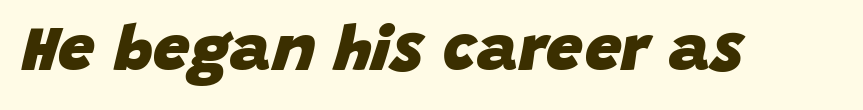
The image shows 65 px heavy type, italic (leaning right); set normal letter spacing, not underlined; low stroke contrast and a large x-height.
